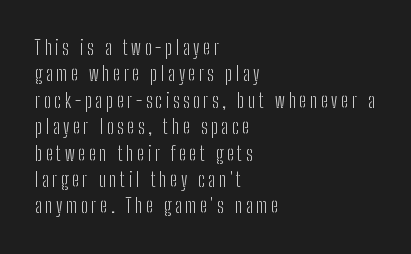
{"italic": "no", "bold": "no", "underline": "no", "align": "left", "line_spacing": "normal", "line_spacing_ratio": 1.32, "glyph_px": 20}
